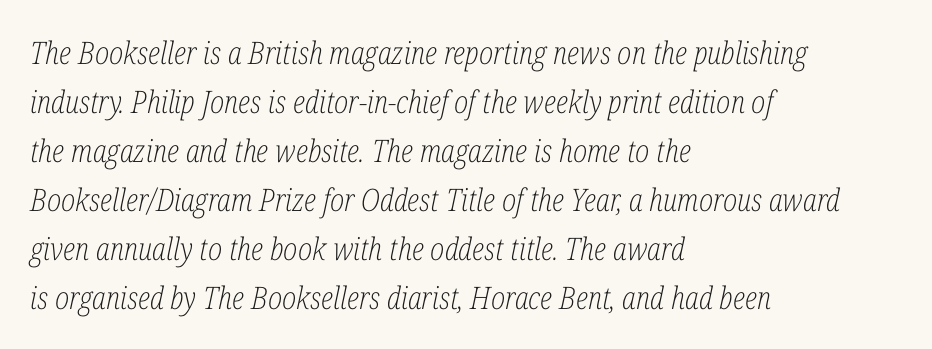
Q: Is the text bold? A: No.
Q: Is the text italic (slanted)? A: Yes, it leans right by about 12 degrees.
Q: Is the typeface a serif or a sans-serif typeface? A: Serif.
Q: Is the text underlined? A: No.
Q: How is the paragraph aligned? A: Left-aligned.
Q: Is the spacing between letters normal or unusually wide? A: Normal.
Q: Is the spacing between lines tight, normal or loose? A: Normal.
Q: Width (condensed, normal, or wide)? A: Condensed.
Q: Stroke contrast? A: Low.
Q: x-height? A: Medium.
Q: Monospaced? A: No.
